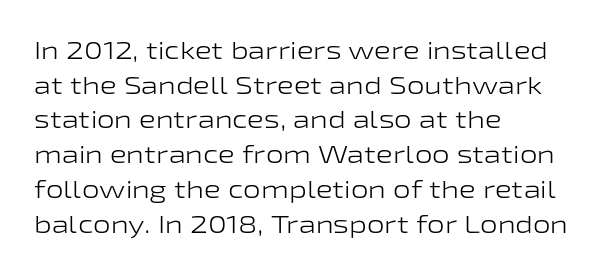
Q: Is the text bold? A: No.
Q: Is the text italic (slanted)? A: No, it is upright.
Q: Is the text underlined? A: No.
Q: How is the paragraph aligned? A: Left-aligned.
Q: Is the spacing between letters normal or unusually wide? A: Normal.
Q: Is the spacing between lines tight, normal or loose? A: Normal.
